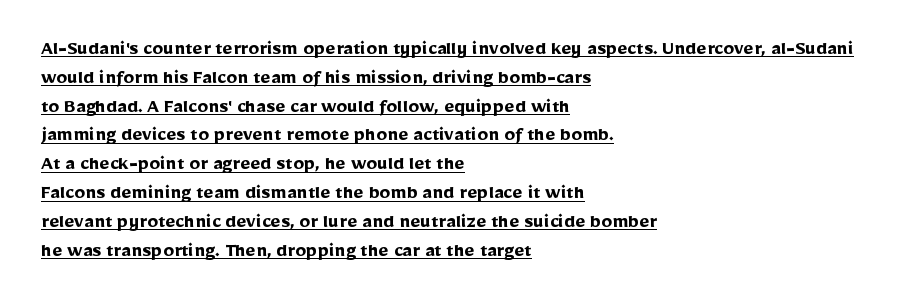
{"italic": "no", "bold": "yes", "underline": "yes", "align": "left", "line_spacing": "normal", "line_spacing_ratio": 1.31, "letter_spacing": "normal", "letter_spacing_em": 0.0, "glyph_px": 22}
